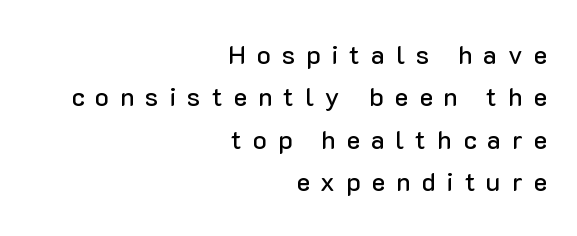
The image shows 26 px text type, upright; set right-aligned, normal line spacing (1.63x), unusually wide letter spacing (+0.42 em), not underlined.
